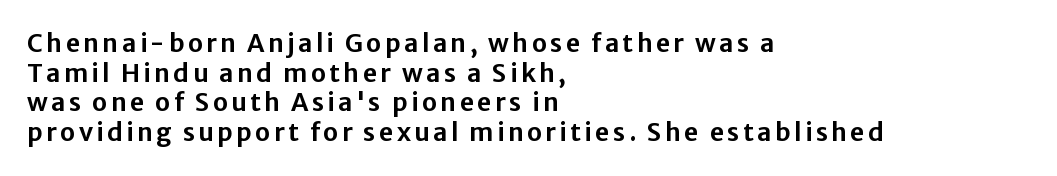
The image shows 25 px text type, upright; set left-aligned, line spacing 1.19x, not underlined.
